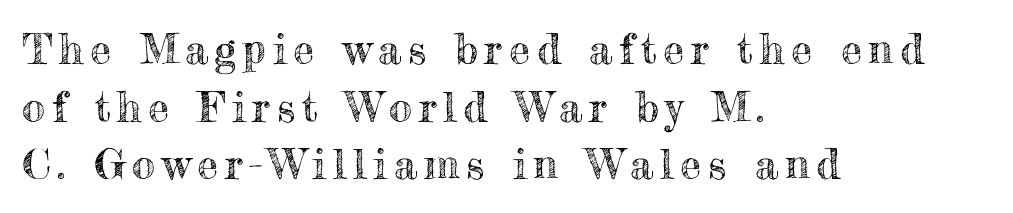
The image shows 42 px text type, upright; set left-aligned, normal line spacing (1.37x), not underlined; a small x-height.
